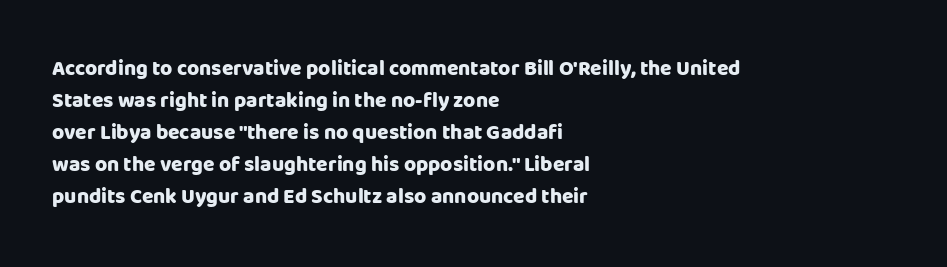
Q: Is the text bold? A: Yes.
Q: Is the text italic (slanted)? A: No, it is upright.
Q: Is the text underlined? A: No.
Q: How is the paragraph aligned? A: Left-aligned.
Q: Is the spacing between letters normal or unusually wide? A: Normal.
Q: Is the spacing between lines tight, normal or loose? A: Normal.
